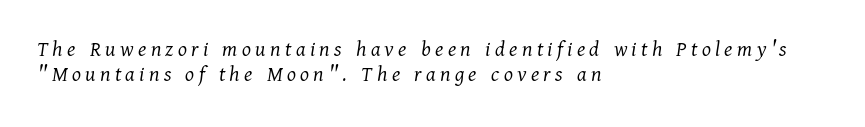
These lines huddle together more closely than default settings would place them. The font's italic variant was chosen for this text. Short and long lines alike share a common starting point at left. On a weight scale, this lands at 450 or below.
